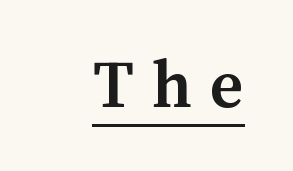
Notice how the stems are strictly vertical — no italics here. Does the weight exceed regular? Yes, all the way to bold. Does a line run under the words? Yes, clearly. Do the characters align in a grid? No, the font is proportional.
